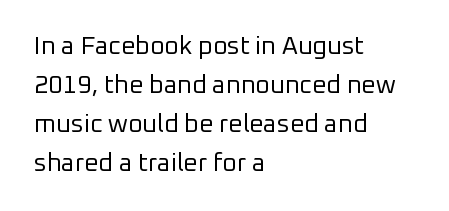
Q: Is the text bold? A: No.
Q: Is the text italic (slanted)? A: No, it is upright.
Q: Is the text underlined? A: No.
Q: How is the paragraph aligned? A: Left-aligned.
Q: Is the spacing between letters normal or unusually wide? A: Normal.
Q: Is the spacing between lines tight, normal or loose? A: Normal.
